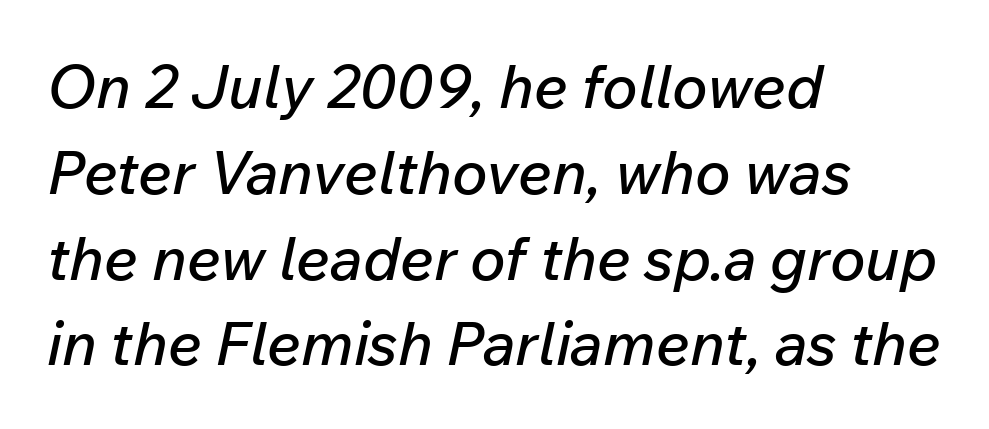
Q: Is the text italic (slanted)? A: Yes, it leans right by about 12 degrees.
Q: Is the text underlined? A: No.
Q: How is the paragraph aligned? A: Left-aligned.
Q: Is the spacing between letters normal or unusually wide? A: Normal.
Q: Is the spacing between lines tight, normal or loose? A: Normal.
Q: Width (condensed, normal, or wide)? A: Normal.
Q: Stroke contrast? A: Low.
Q: x-height? A: Medium.
Q: Monospaced? A: No.
